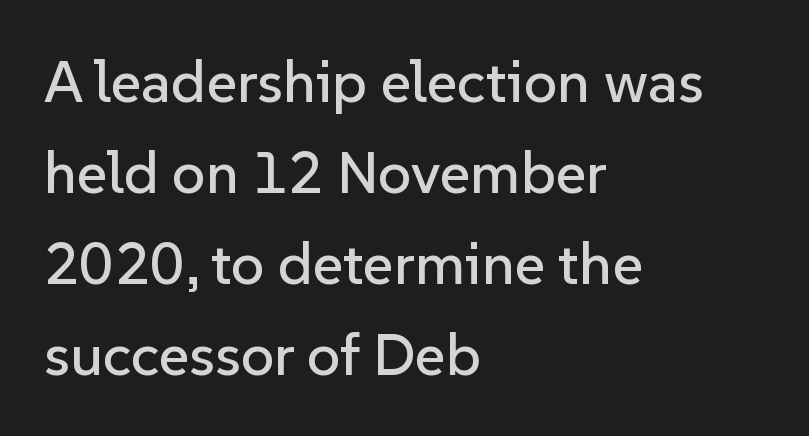
{"serif": "no", "italic": "no", "width": "normal", "stroke_contrast": "low", "x_height": "medium", "monospaced": "no", "underline": "no", "align": "left", "line_spacing": "normal", "line_spacing_ratio": 1.54, "letter_spacing": "normal", "letter_spacing_em": 0.0, "glyph_px": 59}
